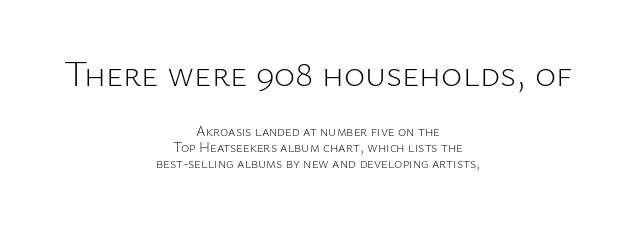
The image shows 36 px light sans-serif type, upright; set centered, tight line spacing (1.15x), normal letter spacing, not underlined; the first (top) block is 2.57x larger; low stroke contrast and a medium x-height.
